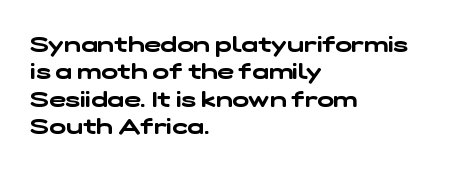
The image shows 22 px text type; set left-aligned, normal line spacing (1.25x), normal letter spacing, not underlined.
